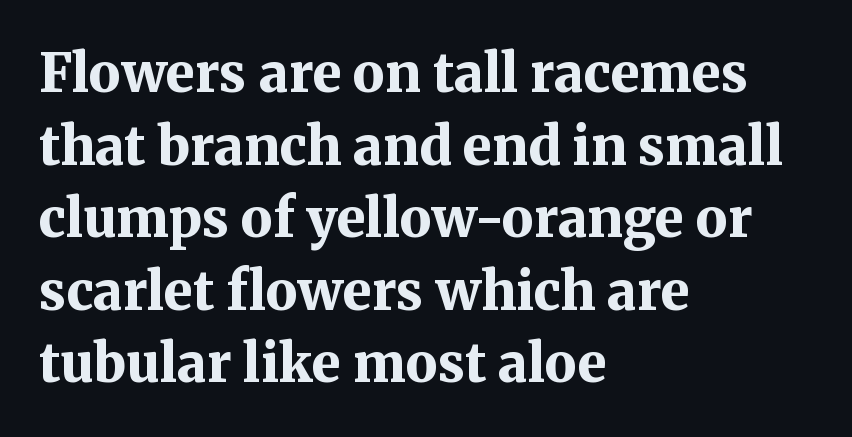
Q: Is the text bold? A: Yes.
Q: Is the text italic (slanted)? A: No, it is upright.
Q: Is the typeface a serif or a sans-serif typeface? A: Serif.
Q: Is the text underlined? A: No.
Q: How is the paragraph aligned? A: Left-aligned.
Q: Is the spacing between letters normal or unusually wide? A: Normal.
Q: Is the spacing between lines tight, normal or loose? A: Normal.
Q: Width (condensed, normal, or wide)? A: Normal.
Q: Stroke contrast? A: Medium.
Q: x-height? A: Medium.
Q: Monospaced? A: No.
